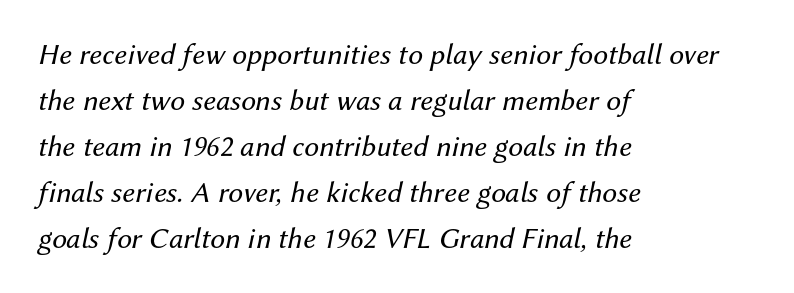
Q: Is the text bold? A: No.
Q: Is the text italic (slanted)? A: Yes, it leans right by about 12 degrees.
Q: Is the text underlined? A: No.
Q: How is the paragraph aligned? A: Left-aligned.
Q: Is the spacing between letters normal or unusually wide? A: Normal.
Q: Is the spacing between lines tight, normal or loose? A: Normal.
Q: Width (condensed, normal, or wide)? A: Normal.
Q: Stroke contrast? A: Medium.
Q: x-height? A: Medium.
Q: Monospaced? A: No.
